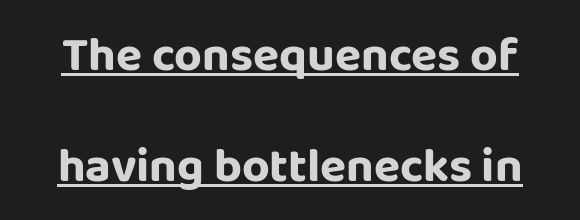
Q: Is the text bold? A: Yes.
Q: Is the text italic (slanted)? A: No, it is upright.
Q: Is the typeface a serif or a sans-serif typeface? A: Sans-serif.
Q: Is the text underlined? A: Yes.
Q: Is the spacing between letters normal or unusually wide? A: Normal.
Q: Is the spacing between lines tight, normal or loose? A: Loose.
Q: Width (condensed, normal, or wide)? A: Normal.
Q: Stroke contrast? A: Low.
Q: x-height? A: Large.
Q: Monospaced? A: No.
